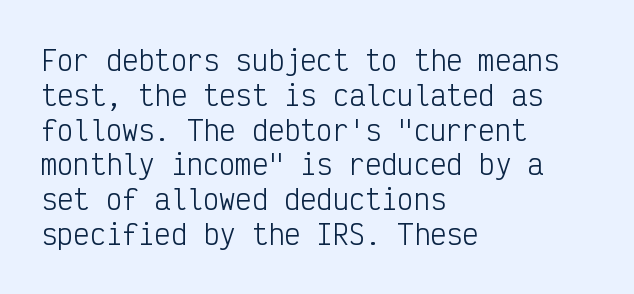
The image shows 27 px text type, upright; set left-aligned, normal line spacing (1.29x), normal letter spacing, not underlined.
